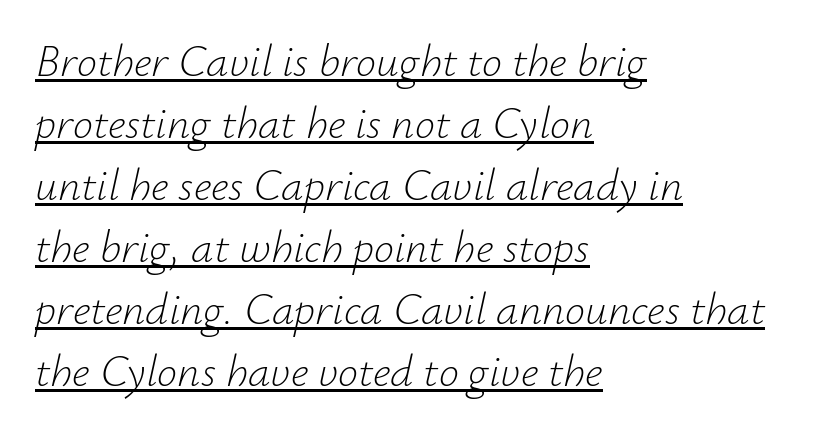
This block has exactly the height ordinary leading produces. Looks like regular typesetting: each glyph gets only the width it needs. Stroke thickness stays within the range of a standard reading face or lighter. Each line starts at the same left margin while the right side varies. If you drew a line through each stem, it would be angled.
